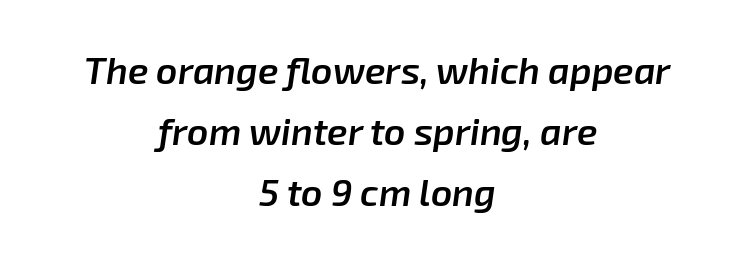
The space between consecutive lines is moderate. Letters rest on an invisible, unmarked baseline. The passage is arranged like a title page — every line centered. A typesetter would mark this as italic. Set as a demibold, roughly 600 on the weight scale. Short note: letters normally spaced.
